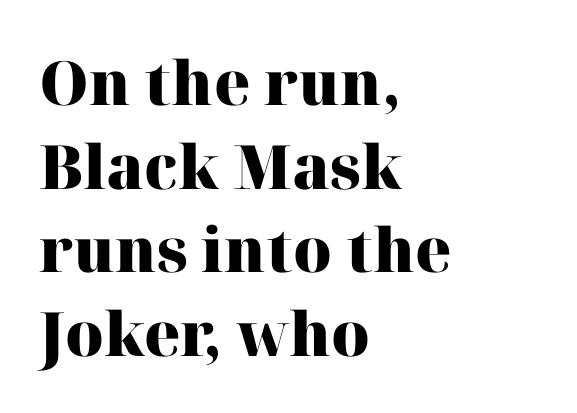
Q: Is the text bold? A: Yes.
Q: Is the text italic (slanted)? A: No, it is upright.
Q: Is the typeface a serif or a sans-serif typeface? A: Serif.
Q: Is the text underlined? A: No.
Q: How is the paragraph aligned? A: Left-aligned.
Q: Is the spacing between letters normal or unusually wide? A: Normal.
Q: Is the spacing between lines tight, normal or loose? A: Normal.
Q: Width (condensed, normal, or wide)? A: Normal.
Q: Stroke contrast? A: High.
Q: x-height? A: Medium.
Q: Monospaced? A: No.
